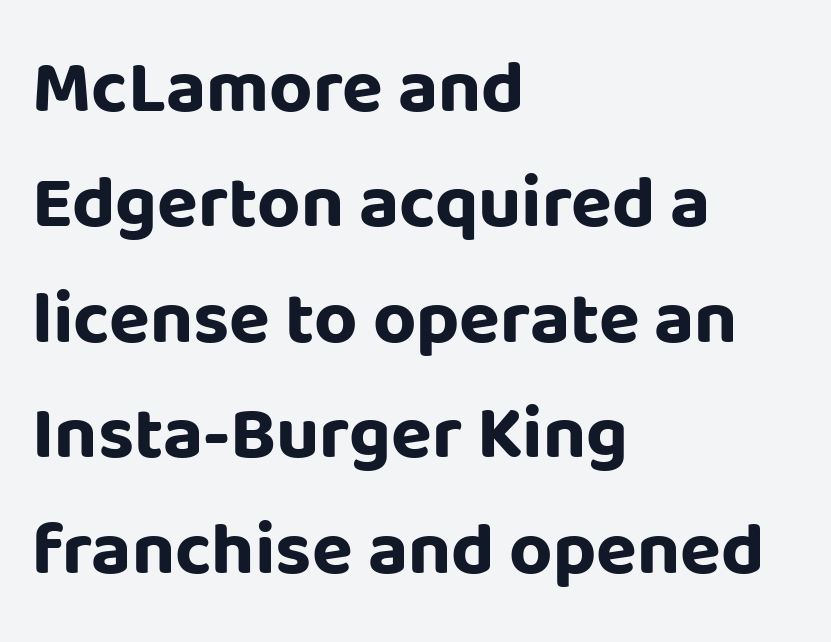
Q: Is the text bold? A: Yes.
Q: Is the text italic (slanted)? A: No, it is upright.
Q: Is the typeface a serif or a sans-serif typeface? A: Sans-serif.
Q: Is the text underlined? A: No.
Q: How is the paragraph aligned? A: Left-aligned.
Q: Is the spacing between letters normal or unusually wide? A: Normal.
Q: Is the spacing between lines tight, normal or loose? A: Normal.
Q: Width (condensed, normal, or wide)? A: Normal.
Q: Stroke contrast? A: Low.
Q: x-height? A: Large.
Q: Monospaced? A: No.
